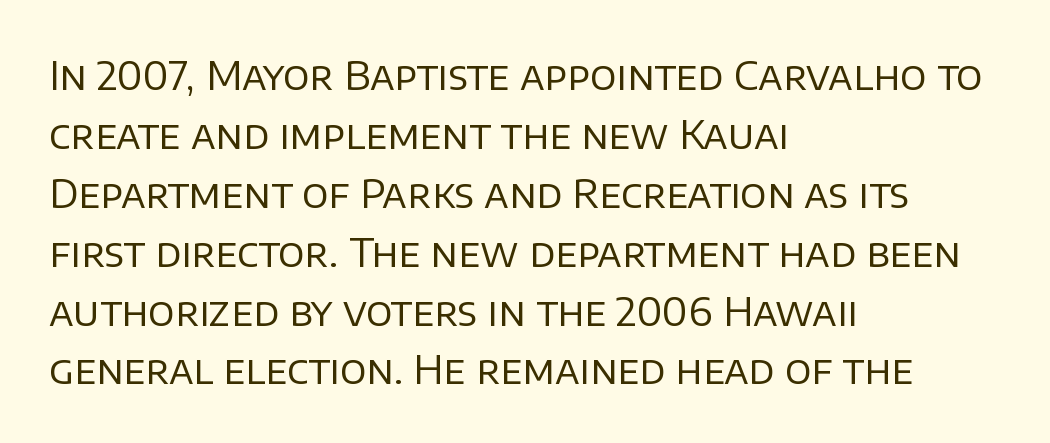
Line starts are locked; line ends wander. Proportional: the letters do not fall into vertical columns. This sample keeps an unexceptional amount of space between lines. The font is comparable to plain body text, perhaps lighter. A sans-serif font was chosen for this passage. A bare baseline throughout the passage.
